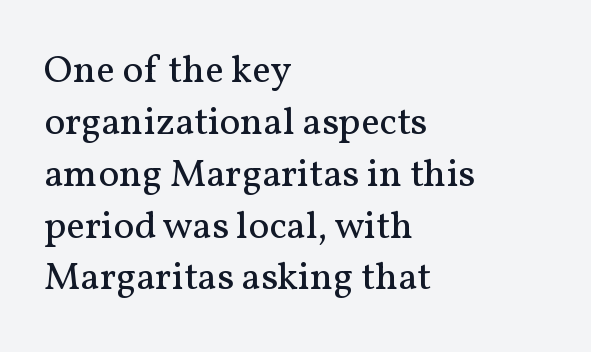
{"serif": "yes", "italic": "no", "bold": "no", "weight": "regular", "width": "normal", "stroke_contrast": "medium", "x_height": "medium", "monospaced": "no", "underline": "no", "align": "left", "line_spacing": "normal", "line_spacing_ratio": 1.33, "letter_spacing": "normal", "letter_spacing_em": 0.0, "glyph_px": 39}
